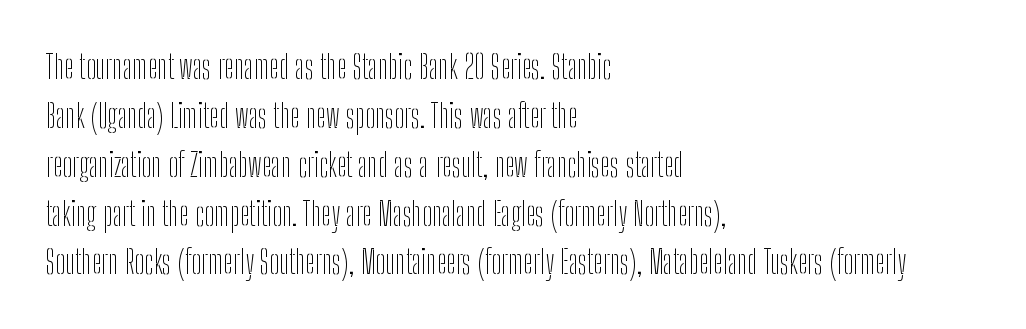
The image shows 33 px thin, condensed sans-serif type, upright; set left-aligned, normal line spacing (1.48x), normal letter spacing, not underlined; low stroke contrast and a medium x-height.
